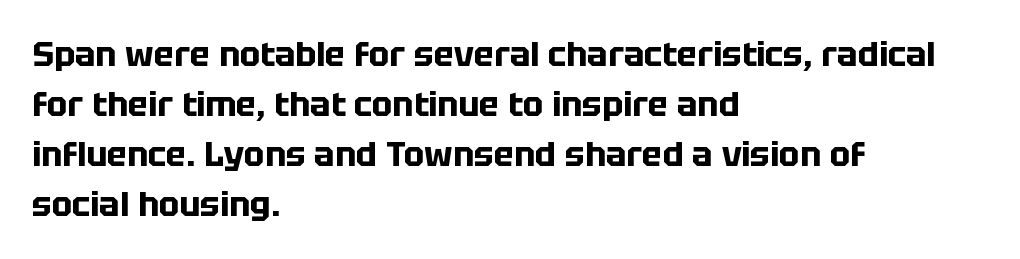
Q: Is the text bold? A: Yes.
Q: Is the text italic (slanted)? A: No, it is upright.
Q: Is the typeface a serif or a sans-serif typeface? A: Sans-serif.
Q: Is the text underlined? A: No.
Q: How is the paragraph aligned? A: Left-aligned.
Q: Is the spacing between letters normal or unusually wide? A: Normal.
Q: Is the spacing between lines tight, normal or loose? A: Normal.
Q: Width (condensed, normal, or wide)? A: Normal.
Q: Stroke contrast? A: Low.
Q: x-height? A: Large.
Q: Monospaced? A: No.
